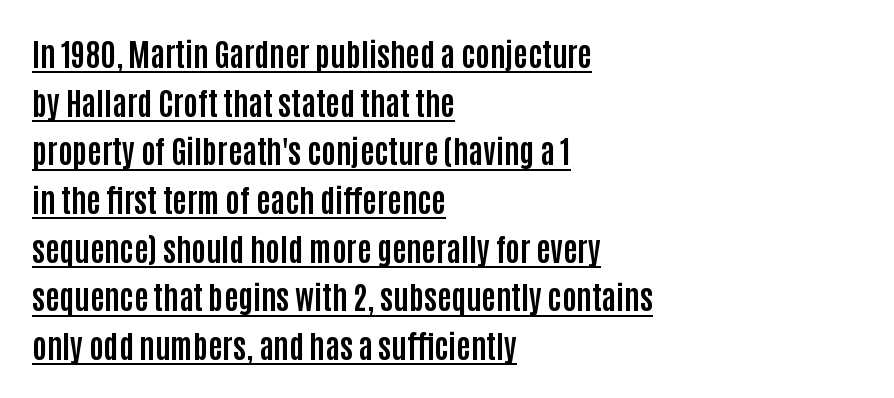
Q: Is the text bold? A: Yes.
Q: Is the text italic (slanted)? A: No, it is upright.
Q: Is the typeface a serif or a sans-serif typeface? A: Sans-serif.
Q: Is the text underlined? A: Yes.
Q: How is the paragraph aligned? A: Left-aligned.
Q: Is the spacing between letters normal or unusually wide? A: Normal.
Q: Is the spacing between lines tight, normal or loose? A: Normal.
Q: Width (condensed, normal, or wide)? A: Condensed.
Q: Stroke contrast? A: Low.
Q: x-height? A: Large.
Q: Monospaced? A: No.
